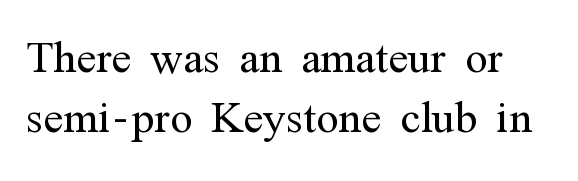
Q: Is the text bold? A: No.
Q: Is the text italic (slanted)? A: No, it is upright.
Q: Is the typeface a serif or a sans-serif typeface? A: Serif.
Q: Is the text underlined? A: No.
Q: Is the spacing between letters normal or unusually wide? A: Normal.
Q: Is the spacing between lines tight, normal or loose? A: Tight.
Q: Width (condensed, normal, or wide)? A: Condensed.
Q: Stroke contrast? A: Medium.
Q: x-height? A: Medium.
Q: Monospaced? A: No.
